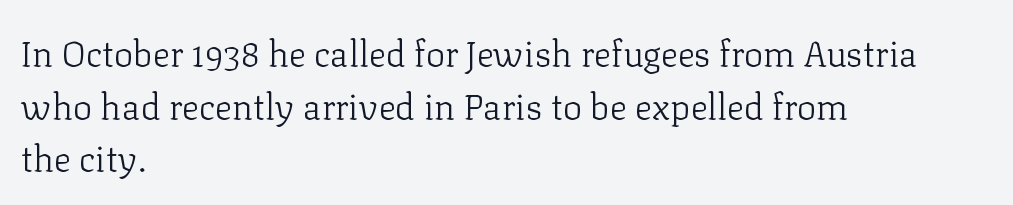
Q: Is the text bold? A: No.
Q: Is the text italic (slanted)? A: No, it is upright.
Q: Is the typeface a serif or a sans-serif typeface? A: Serif.
Q: Is the text underlined? A: No.
Q: How is the paragraph aligned? A: Left-aligned.
Q: Is the spacing between letters normal or unusually wide? A: Normal.
Q: Is the spacing between lines tight, normal or loose? A: Normal.
Q: Width (condensed, normal, or wide)? A: Normal.
Q: Stroke contrast? A: Low.
Q: x-height? A: Medium.
Q: Monospaced? A: No.
